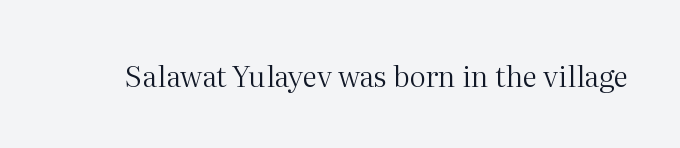
The image shows 29 px regular-weight serif type, upright; set normal letter spacing, not underlined; medium stroke contrast and a medium x-height.
